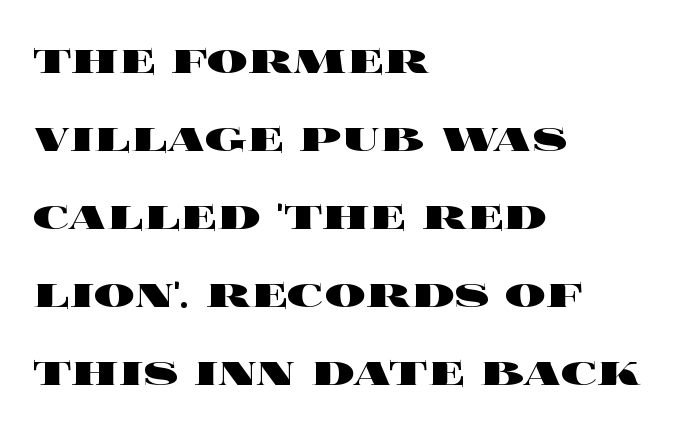
Q: Is the text bold? A: Yes.
Q: Is the text italic (slanted)? A: No, it is upright.
Q: Is the text underlined? A: No.
Q: How is the paragraph aligned? A: Left-aligned.
Q: Is the spacing between letters normal or unusually wide? A: Normal.
Q: Is the spacing between lines tight, normal or loose? A: Normal.
Q: Width (condensed, normal, or wide)? A: Wide.
Q: x-height? A: Large.
Q: Monospaced? A: No.
